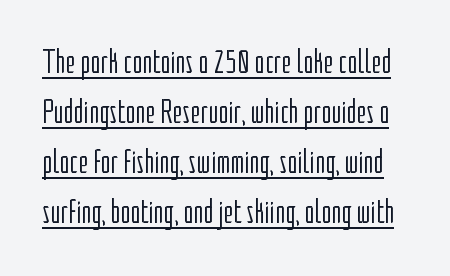
The image shows 34 px light, condensed sans-serif type, upright; set normal line spacing (1.47x), normal letter spacing, underlined; low stroke contrast and a medium x-height.
